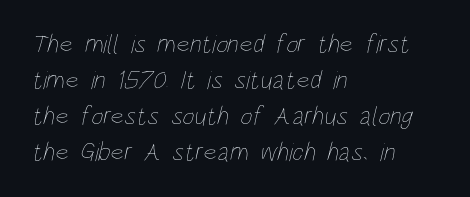
Vertical stems look standard width or narrower in stroke. Leading: standard. Each row of text sits above clean, open space. Does the copy run flush right? No — it runs flush left. Nobody touched the tracking dial on this one.
